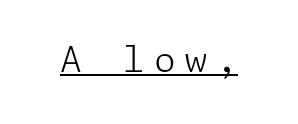
Q: Is the text bold? A: No.
Q: Is the text italic (slanted)? A: No, it is upright.
Q: Is the typeface a serif or a sans-serif typeface? A: Sans-serif.
Q: Is the text underlined? A: Yes.
Q: Is the spacing between letters normal or unusually wide? A: Unusually wide.
Q: Width (condensed, normal, or wide)? A: Normal.
Q: Stroke contrast? A: Low.
Q: x-height? A: Medium.
